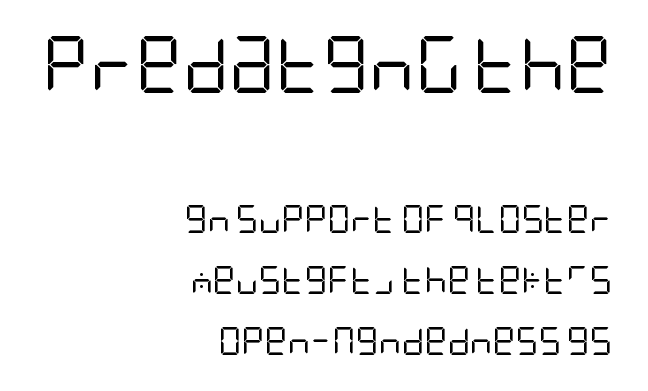
The image shows 57 px regular-weight, condensed sans-serif type, upright; set right-aligned, loose line spacing (2.17x), normal letter spacing, not underlined; the first (top) block is 2.04x larger; low stroke contrast and a large x-height.
